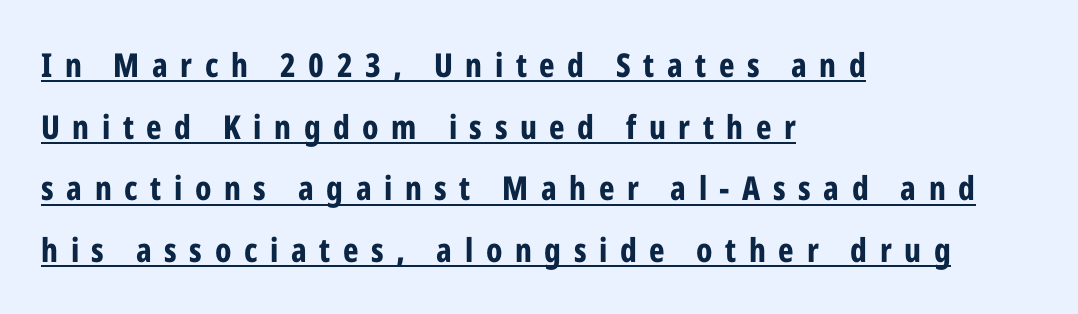
Q: Is the text bold? A: Yes.
Q: Is the text italic (slanted)? A: No, it is upright.
Q: Is the typeface a serif or a sans-serif typeface? A: Sans-serif.
Q: Is the text underlined? A: Yes.
Q: How is the paragraph aligned? A: Left-aligned.
Q: Is the spacing between letters normal or unusually wide? A: Unusually wide.
Q: Width (condensed, normal, or wide)? A: Condensed.
Q: Stroke contrast? A: Low.
Q: x-height? A: Medium.
Q: Monospaced? A: No.
